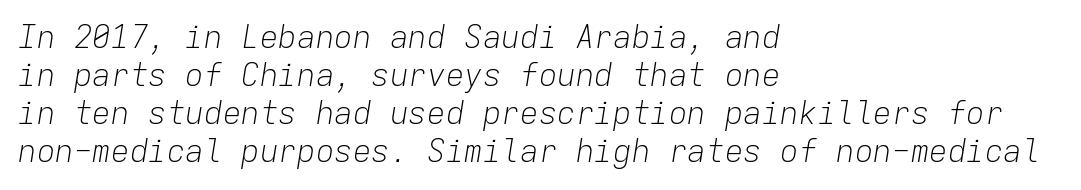
{"italic": "yes", "lean": "right", "slant_degrees": 9, "bold": "no", "weight": "light", "width": "normal", "stroke_contrast": "low", "x_height": "medium", "monospaced": "yes", "underline": "no", "align": "left", "line_spacing_ratio": 1.23, "letter_spacing": "normal", "letter_spacing_em": 0.0, "glyph_px": 31}
